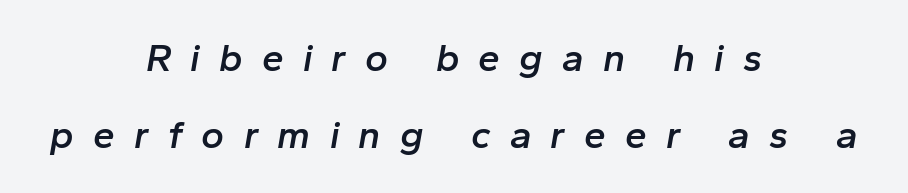
The image shows 39 px semibold type, italic (leaning right); set centered, loose line spacing (1.97x), unusually wide letter spacing (+0.49 em), not underlined; low stroke contrast and a medium x-height.
